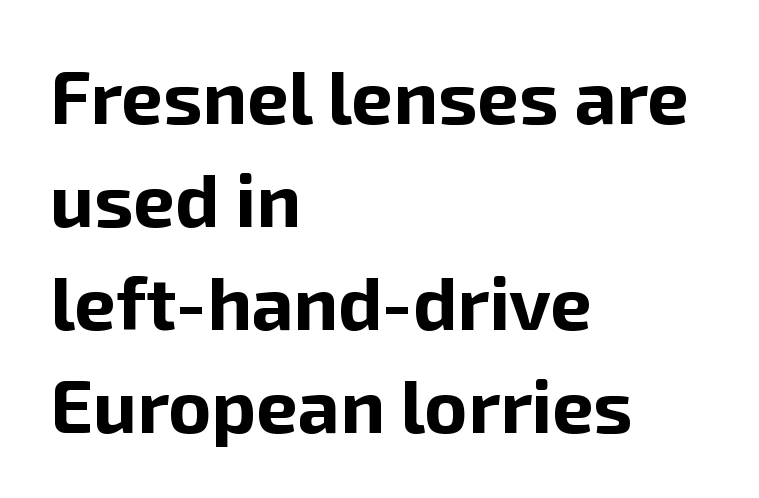
{"serif": "no", "italic": "no", "bold": "yes", "weight": "bold", "width": "normal", "stroke_contrast": "low", "x_height": "medium", "monospaced": "no", "underline": "no", "align": "left", "line_spacing": "normal", "line_spacing_ratio": 1.39, "letter_spacing": "normal", "letter_spacing_em": 0.0, "glyph_px": 74}
